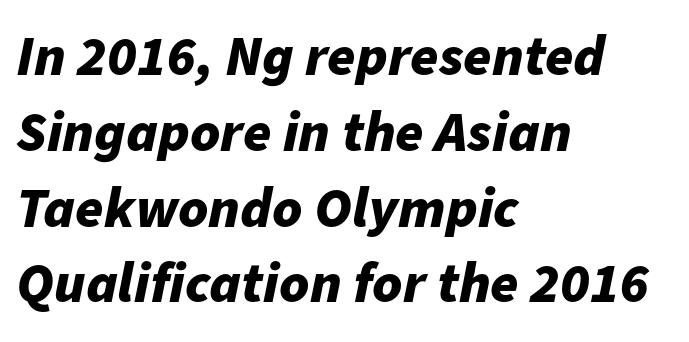
In terms of weight, the rendering is a true, heavy bold. Regular leading. No extra tracking has been applied to these lines. It's the slanting kind of type. Just letters on the line, the space beneath them empty. Visually the block forms a straight wall on the left and a jagged coastline on the right.
